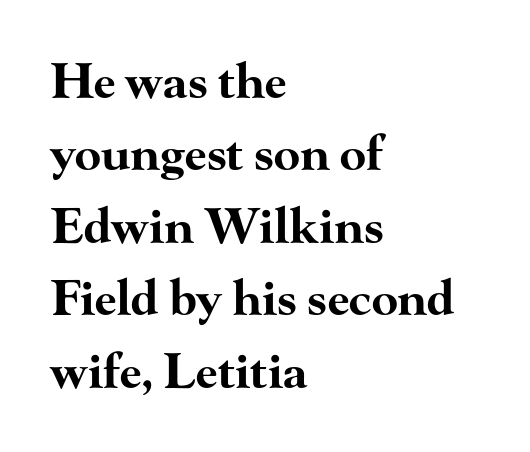
The image shows 48 px bold, wide serif type, upright; set left-aligned, normal line spacing (1.51x), normal letter spacing, not underlined; high stroke contrast and a small x-height.
